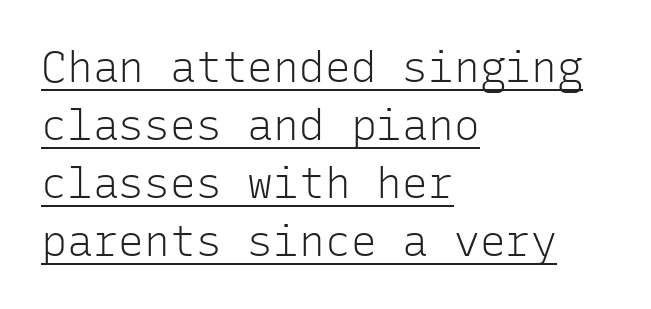
The image shows 43 px light sans-serif type, upright, monospaced; set left-aligned, normal line spacing (1.35x), normal letter spacing, underlined; low stroke contrast and a medium x-height.
